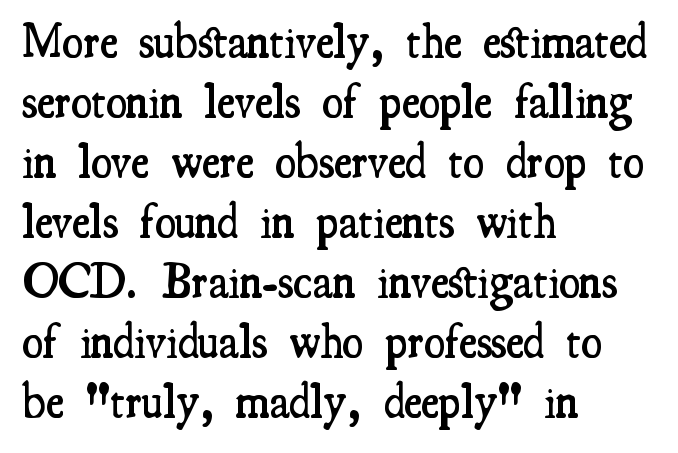
{"serif": "yes", "italic": "no", "bold": "semi", "weight": "semibold", "width": "condensed", "stroke_contrast": "medium", "x_height": "small", "monospaced": "no", "underline": "no", "align": "left", "line_spacing": "normal", "line_spacing_ratio": 1.25, "letter_spacing": "normal", "letter_spacing_em": 0.0, "glyph_px": 48}
